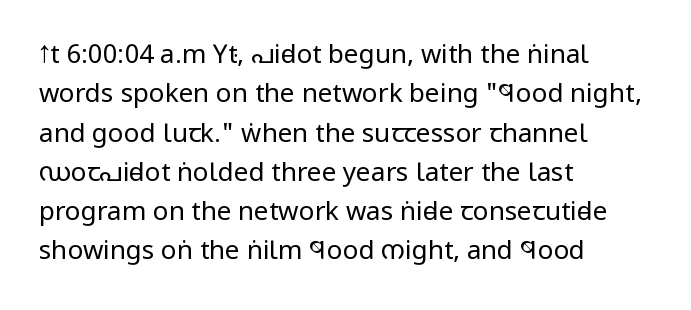
{"italic": "no", "bold": "no", "underline": "no", "align": "left", "line_spacing": "normal", "line_spacing_ratio": 1.51, "letter_spacing": "normal", "letter_spacing_em": 0.0, "glyph_px": 26}
